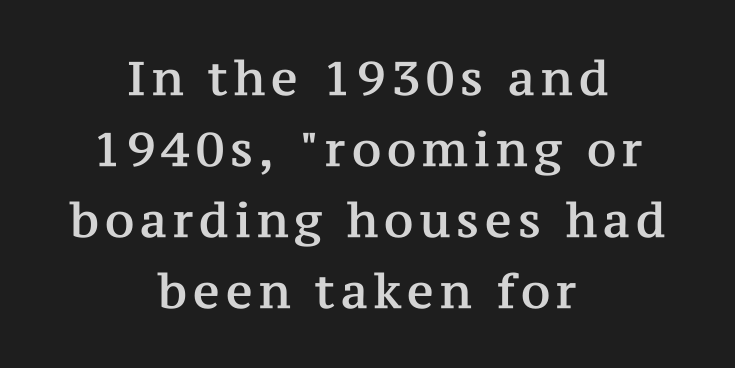
A centered setting, common on invitations and titles, is used for this passage. A typesetter would call this leading conventional body-copy spacing. The zone under the glyphs is completely vacant. The letters advance in unequal steps, a hallmark of proportional type. Is this a sans? No — the strokes have serifs.
